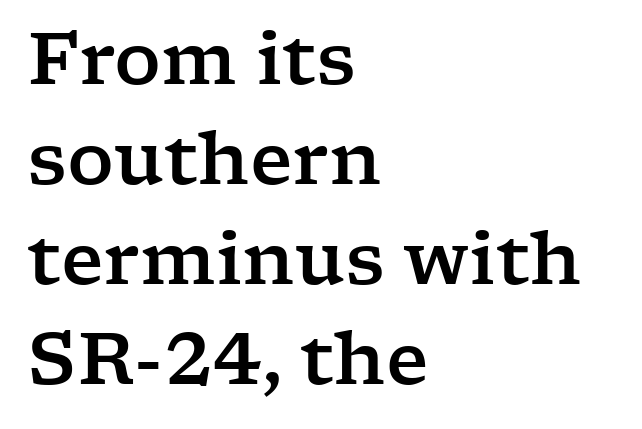
{"serif": "yes", "italic": "no", "width": "wide", "stroke_contrast": "low", "x_height": "medium", "monospaced": "no", "underline": "no", "align": "left", "line_spacing": "normal", "line_spacing_ratio": 1.37, "letter_spacing": "normal", "letter_spacing_em": 0.0, "glyph_px": 73}
